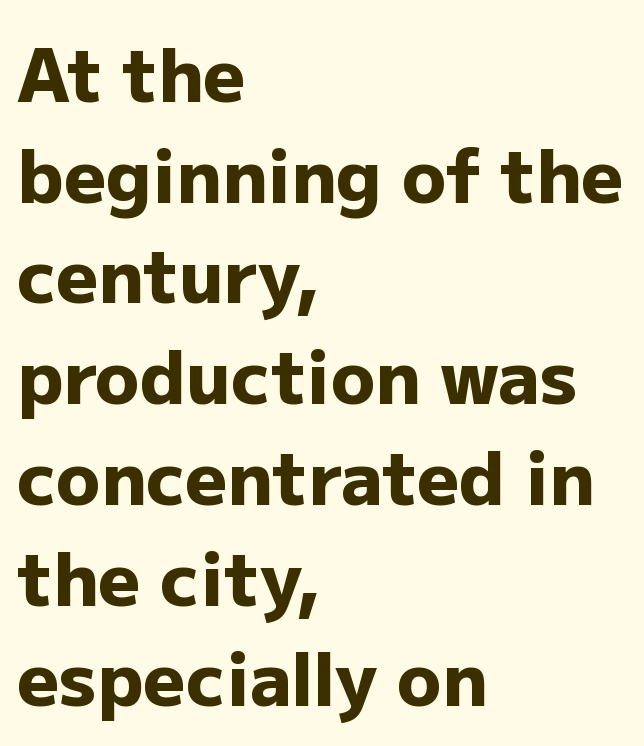
Q: Is the text bold? A: Yes.
Q: Is the text italic (slanted)? A: No, it is upright.
Q: Is the typeface a serif or a sans-serif typeface? A: Sans-serif.
Q: Is the text underlined? A: No.
Q: How is the paragraph aligned? A: Left-aligned.
Q: Is the spacing between letters normal or unusually wide? A: Normal.
Q: Is the spacing between lines tight, normal or loose? A: Normal.
Q: Width (condensed, normal, or wide)? A: Normal.
Q: Stroke contrast? A: Low.
Q: x-height? A: Medium.
Q: Monospaced? A: No.
